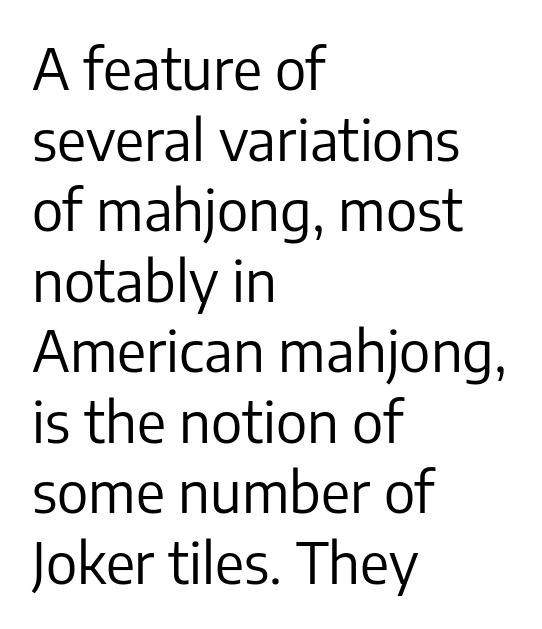
The image shows 56 px regular-weight sans-serif type, upright; set left-aligned, normal line spacing (1.26x), normal letter spacing, not underlined; low stroke contrast and a medium x-height.
